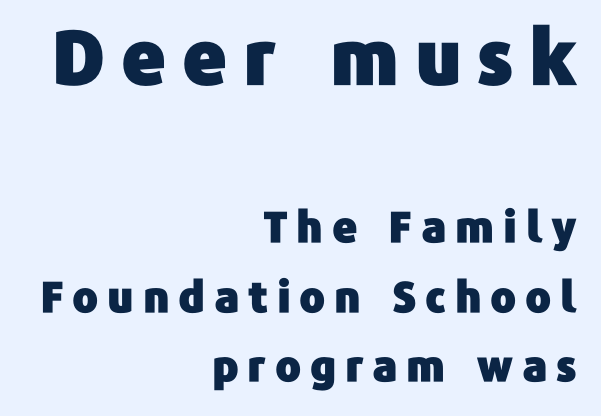
Q: Is the text italic (slanted)? A: No, it is upright.
Q: Is the typeface a serif or a sans-serif typeface? A: Sans-serif.
Q: Is the text underlined? A: No.
Q: How is the paragraph aligned? A: Right-aligned.
Q: Is the spacing between letters normal or unusually wide? A: Unusually wide.
Q: Is the spacing between lines tight, normal or loose? A: Normal.
Q: Which block of text is set in a larger size, the first (top) or the second (bottom)? A: The first (top) one.
Q: Width (condensed, normal, or wide)? A: Normal.
Q: Stroke contrast? A: Low.
Q: x-height? A: Medium.
Q: Monospaced? A: No.
